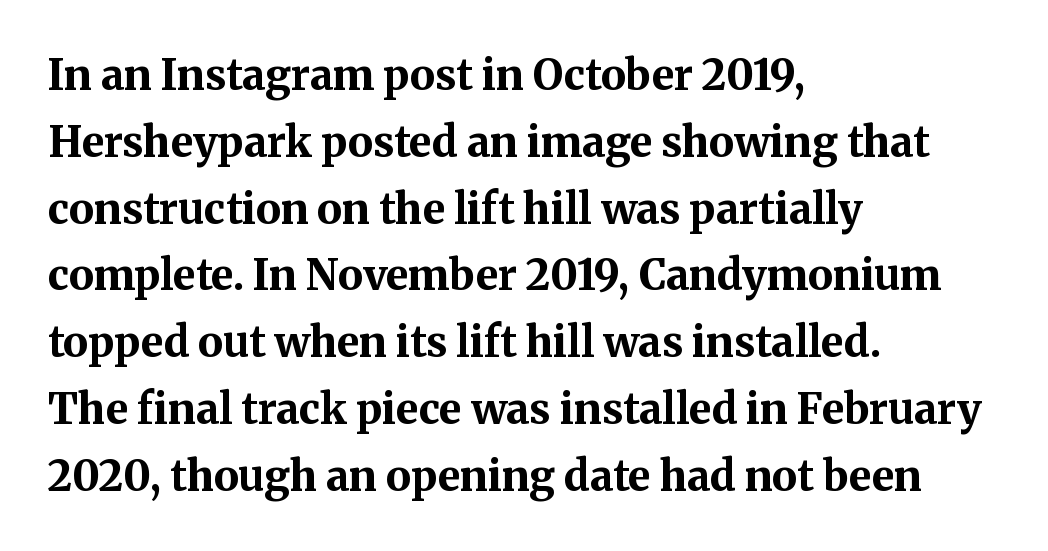
No italicization has been applied; the sample stays upright. Words appear dense and cohesive because spacing is normal. Reading down the column, the eye jumps a familiar distance to each next line. Type style note: has serifs. If you drew a ruler down the left edge, every line would touch it.
